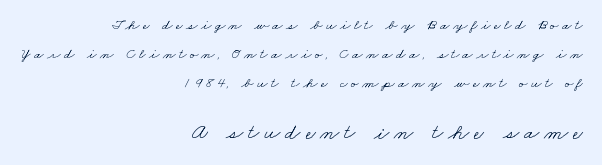
{"bold": "no", "underline": "no", "align": "right", "line_spacing": "loose", "line_spacing_ratio": 1.92, "letter_spacing": "wide", "letter_spacing_em": 0.22, "larger_block": "second", "size_ratio": 1.47, "glyph_px": 22}
